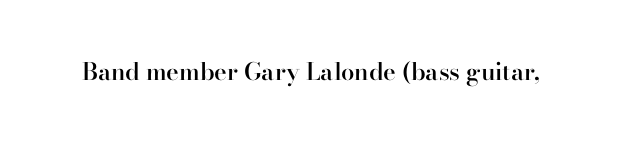
The image shows 24 px text type, upright; set normal letter spacing, not underlined.
